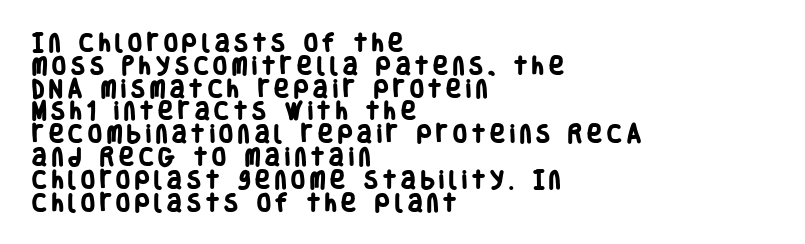
Q: Is the text bold? A: Yes.
Q: Is the text underlined? A: No.
Q: How is the paragraph aligned? A: Left-aligned.
Q: Is the spacing between letters normal or unusually wide? A: Unusually wide.
Q: Is the spacing between lines tight, normal or loose? A: Tight.
